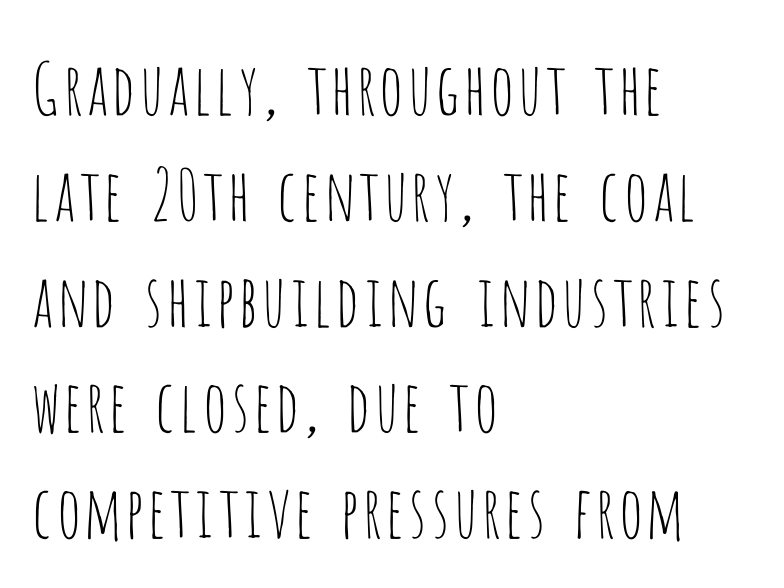
The image shows 71 px thin, condensed sans-serif type, upright; set left-aligned, normal line spacing (1.49x), normal letter spacing, not underlined; low stroke contrast and a large x-height.
